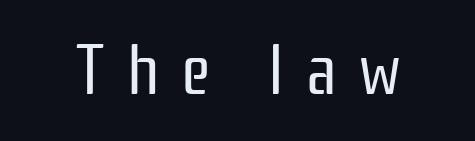
Compared with a typical body face, this is equally light or lighter still. Style check: upright. Check the space under the baseline: it is left empty. Each letter keeps its own natural width here, so spacing adapts to shape. The typeface chosen for these lines omits serifs. The tracking jumps out immediately: characters are airy and widely separated.
